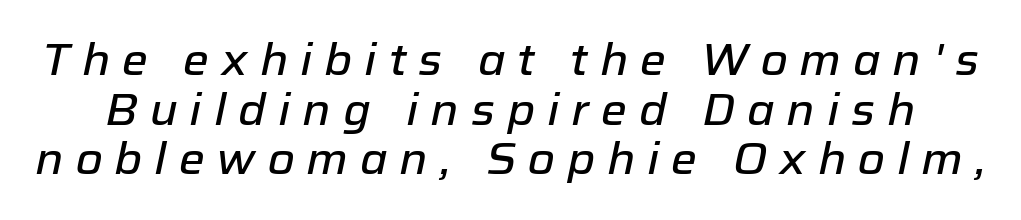
Q: Is the text italic (slanted)? A: Yes, it leans right by about 12 degrees.
Q: Is the text underlined? A: No.
Q: Is the spacing between letters normal or unusually wide? A: Unusually wide.
Q: Is the spacing between lines tight, normal or loose? A: Tight.
Q: Width (condensed, normal, or wide)? A: Normal.
Q: Stroke contrast? A: Low.
Q: x-height? A: Medium.
Q: Monospaced? A: No.
